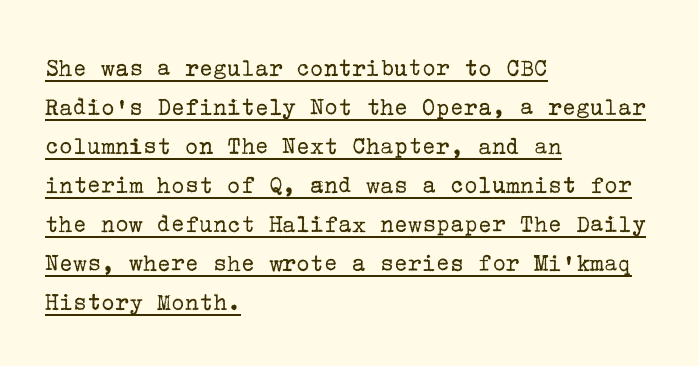
Decoration check: the copy is underlined. No italicization has been applied; the sample stays upright. Stems here are at most as thick as an everyday book face. The typesetter chose a ragged-right arrangement here.
